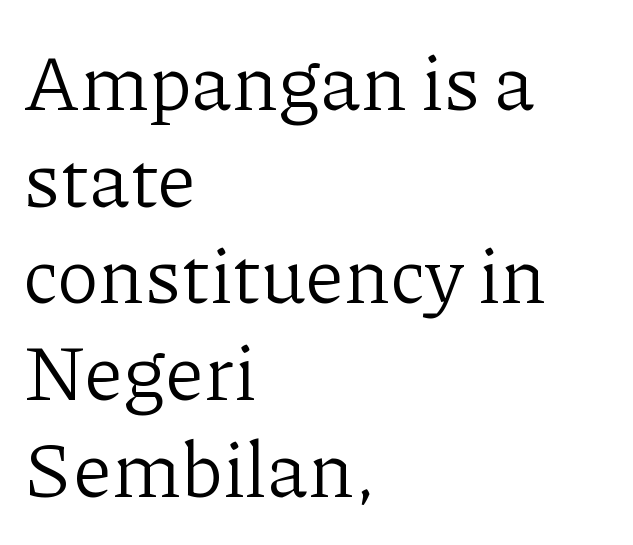
{"serif": "yes", "italic": "no", "bold": "no", "weight": "light", "width": "normal", "stroke_contrast": "low", "x_height": "medium", "monospaced": "no", "underline": "no", "align": "left", "line_spacing_ratio": 1.24, "letter_spacing": "normal", "letter_spacing_em": 0.0, "glyph_px": 78}
